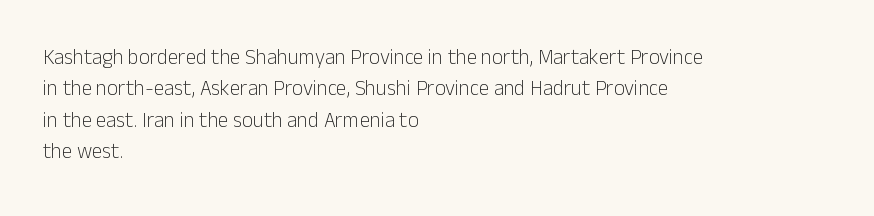
Q: Is the text bold? A: No.
Q: Is the text italic (slanted)? A: No, it is upright.
Q: Is the text underlined? A: No.
Q: How is the paragraph aligned? A: Left-aligned.
Q: Is the spacing between letters normal or unusually wide? A: Normal.
Q: Is the spacing between lines tight, normal or loose? A: Normal.
